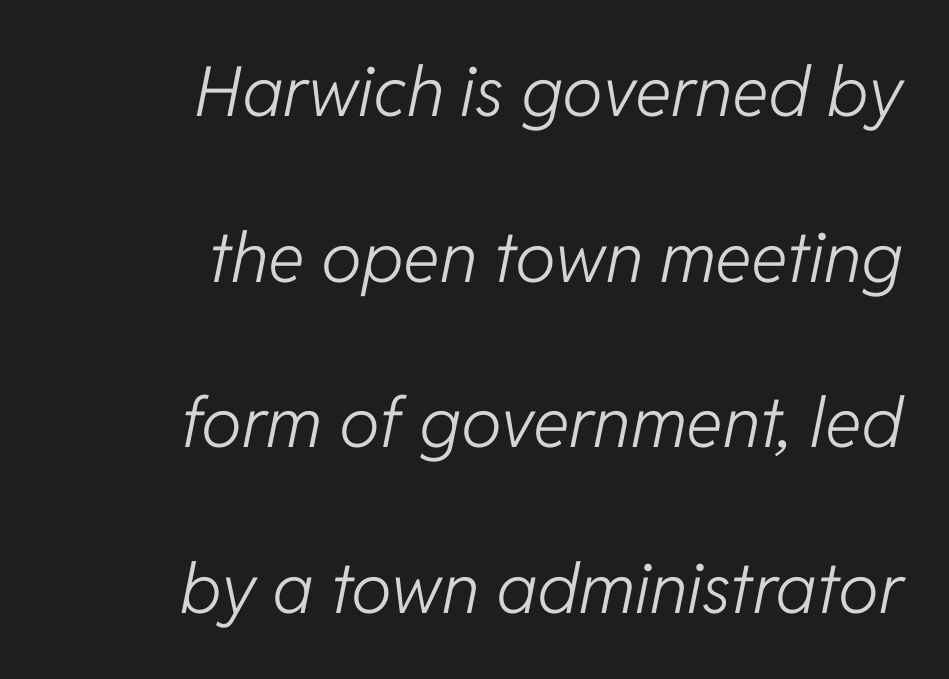
If you drew a line through each stem, it would be angled. A typesetter would call this proportional, since set widths differ per character. Whoever set this chose breathing room over compactness in the vertical rhythm. The setting favours the right margin, as signatures and pull-quotes sometimes do. The gap between lines stays unmarked. Characters follow at the spacing the type designer built in.
